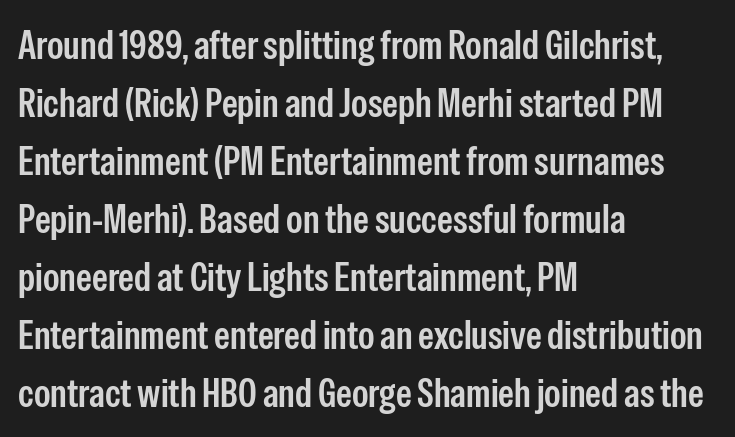
{"serif": "no", "italic": "no", "width": "condensed", "stroke_contrast": "low", "x_height": "medium", "monospaced": "no", "underline": "no", "align": "left", "line_spacing": "normal", "line_spacing_ratio": 1.45, "letter_spacing": "normal", "letter_spacing_em": 0.0, "glyph_px": 40}
